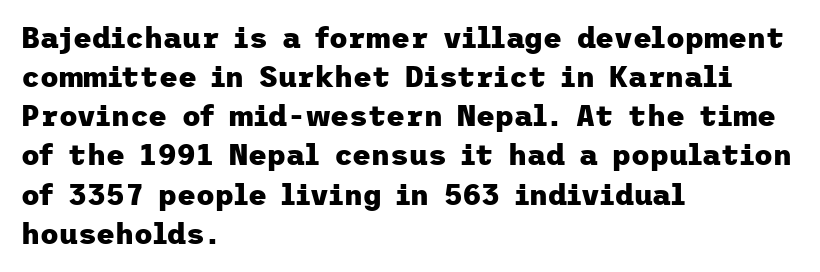
Heavy-handed strokes throughout: this text is bold. The passage shown is typeset with a sans-serif family. Italic: no, the glyphs are upright roman. The designer left line spacing at the default. Here the glyphs are tracked normally, forming tight word shapes. Visually the block forms a straight wall on the left and a jagged coastline on the right.
